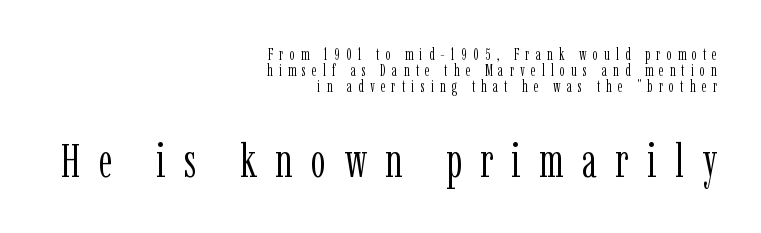
Q: Is the text bold? A: No.
Q: Is the text italic (slanted)? A: No, it is upright.
Q: Is the typeface a serif or a sans-serif typeface? A: Serif.
Q: Is the text underlined? A: No.
Q: How is the paragraph aligned? A: Right-aligned.
Q: Is the spacing between letters normal or unusually wide? A: Unusually wide.
Q: Is the spacing between lines tight, normal or loose? A: Tight.
Q: Which block of text is set in a larger size, the first (top) or the second (bottom)? A: The second (bottom) one.
Q: Width (condensed, normal, or wide)? A: Condensed.
Q: Stroke contrast? A: Low.
Q: x-height? A: Medium.
Q: Monospaced? A: No.
